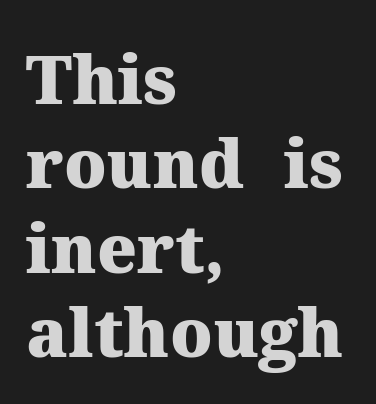
The image shows 67 px heavy serif type, upright; set left-aligned, normal line spacing (1.26x), normal letter spacing, not underlined; medium stroke contrast and a medium x-height.
